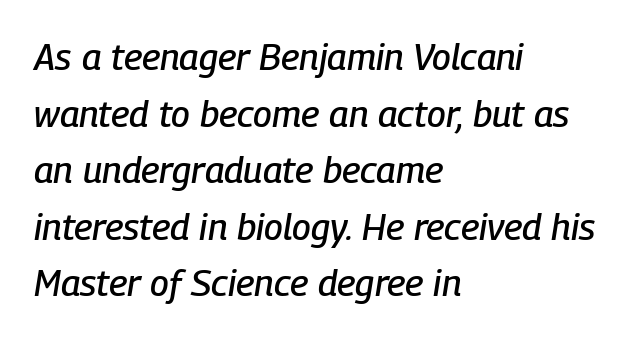
The image shows 37 px condensed type, italic (leaning right); set left-aligned, normal line spacing (1.53x), normal letter spacing, not underlined; low stroke contrast and a medium x-height.
